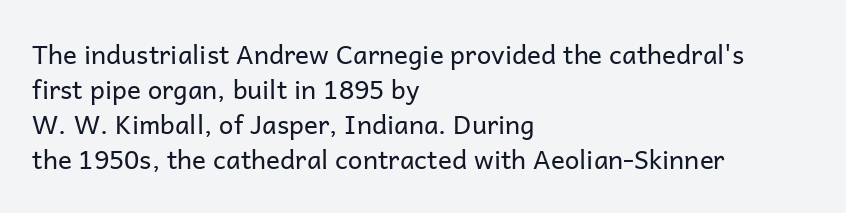
How are the letters spaced? Ordinarily, with no added tracking. Has an underline been added? It has not. Honestly, the row spacing looks completely unremarkable. The font is comparable to plain body text, perhaps lighter. Visually the block forms a straight wall on the left and a jagged coastline on the right.
